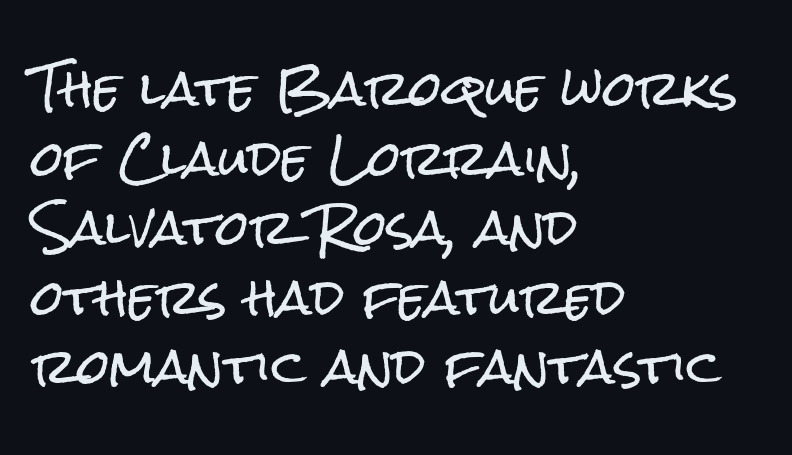
The image shows 47 px condensed sans-serif type, upright; set left-aligned, normal line spacing (1.48x), normal letter spacing, not underlined; low stroke contrast and a medium x-height.
